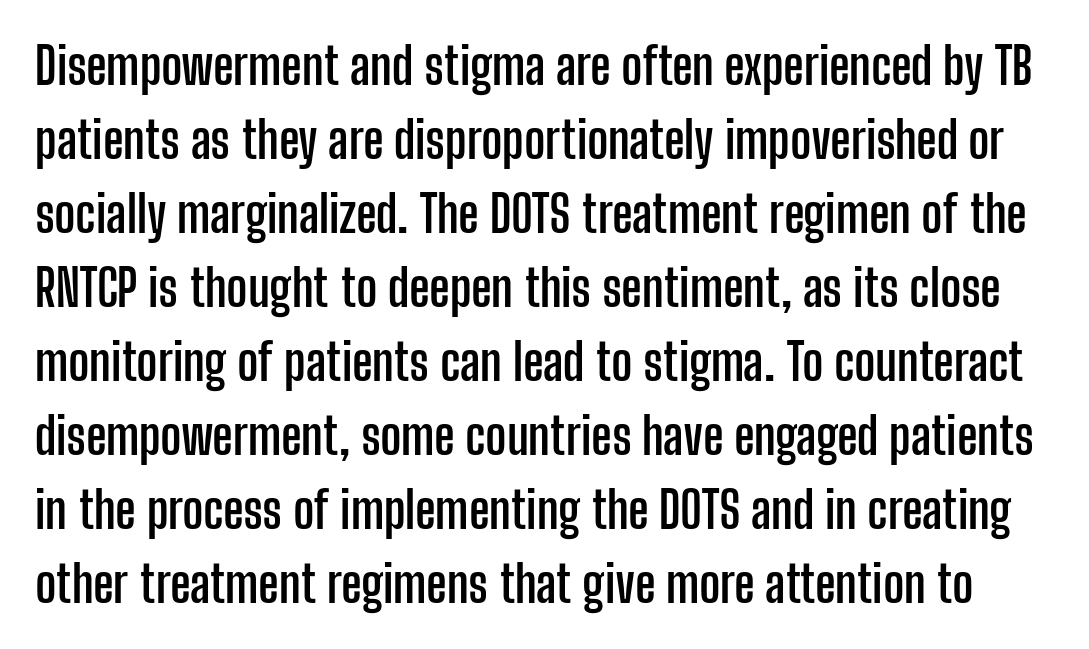
Q: Is the text bold? A: Yes.
Q: Is the text italic (slanted)? A: No, it is upright.
Q: Is the typeface a serif or a sans-serif typeface? A: Sans-serif.
Q: Is the text underlined? A: No.
Q: Is the spacing between letters normal or unusually wide? A: Normal.
Q: Is the spacing between lines tight, normal or loose? A: Normal.
Q: Width (condensed, normal, or wide)? A: Condensed.
Q: Stroke contrast? A: Low.
Q: x-height? A: Medium.
Q: Monospaced? A: No.
